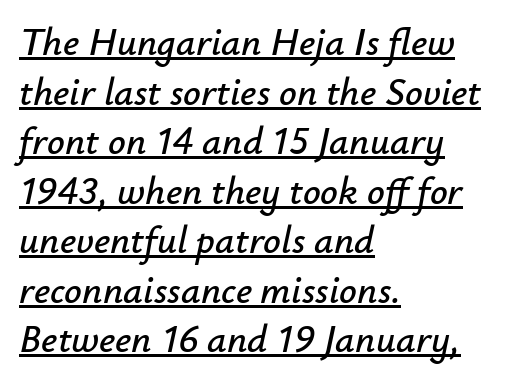
{"italic": "yes", "lean": "right", "slant_degrees": 12, "width": "normal", "stroke_contrast": "low", "x_height": "small", "monospaced": "no", "underline": "yes", "align": "left", "line_spacing": "normal", "line_spacing_ratio": 1.27, "letter_spacing": "normal", "letter_spacing_em": 0.0, "glyph_px": 39}
